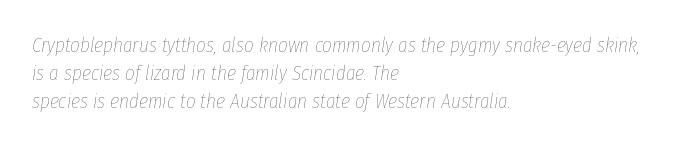
Q: Is the text bold? A: No.
Q: Is the text italic (slanted)? A: Yes, it leans right by about 8 degrees.
Q: Is the text underlined? A: No.
Q: How is the paragraph aligned? A: Left-aligned.
Q: Is the spacing between letters normal or unusually wide? A: Normal.
Q: Is the spacing between lines tight, normal or loose? A: Normal.
